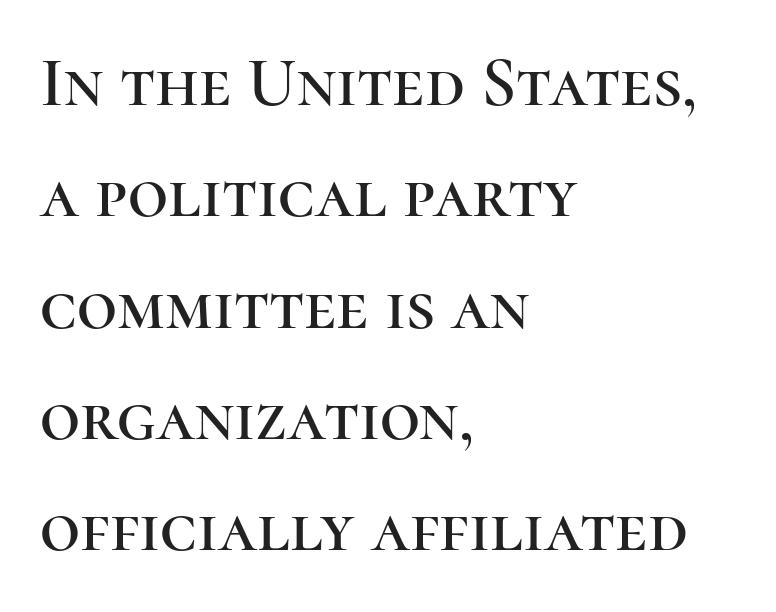
{"serif": "yes", "italic": "no", "width": "normal", "stroke_contrast": "high", "x_height": "medium", "monospaced": "no", "underline": "no", "align": "left", "line_spacing": "normal", "line_spacing_ratio": 1.59, "letter_spacing": "normal", "letter_spacing_em": 0.0, "glyph_px": 70}
